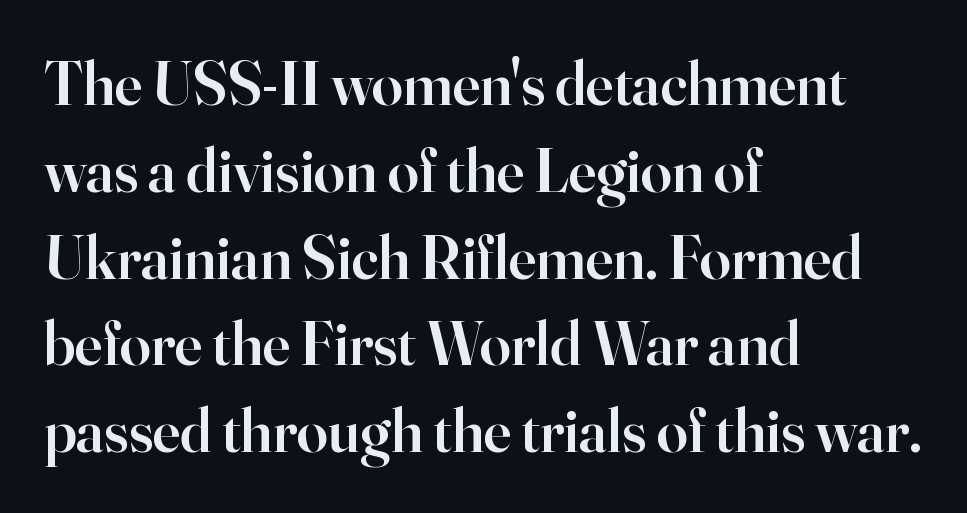
Q: Is the text bold? A: Semi-bold.
Q: Is the text italic (slanted)? A: No, it is upright.
Q: Is the typeface a serif or a sans-serif typeface? A: Serif.
Q: Is the text underlined? A: No.
Q: How is the paragraph aligned? A: Left-aligned.
Q: Is the spacing between letters normal or unusually wide? A: Normal.
Q: Is the spacing between lines tight, normal or loose? A: Normal.
Q: Width (condensed, normal, or wide)? A: Normal.
Q: Stroke contrast? A: High.
Q: x-height? A: Small.
Q: Monospaced? A: No.
